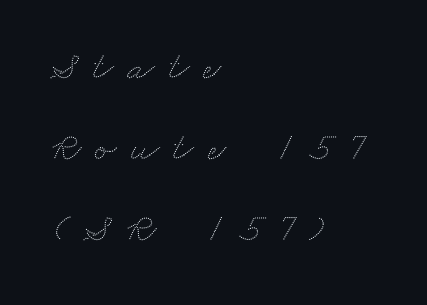
Q: Is the text underlined? A: No.
Q: How is the paragraph aligned? A: Left-aligned.
Q: Is the spacing between letters normal or unusually wide? A: Unusually wide.
Q: Is the spacing between lines tight, normal or loose? A: Loose.
Q: Width (condensed, normal, or wide)? A: Wide.
Q: Stroke contrast? A: Low.
Q: x-height? A: Small.
Q: Monospaced? A: No.
